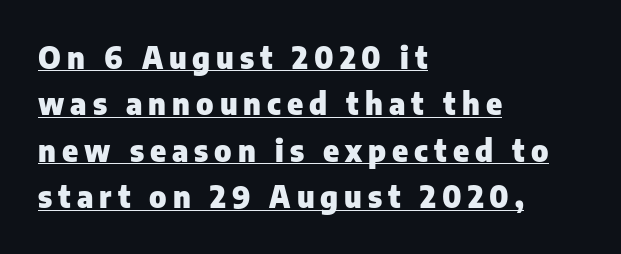
Q: Is the text bold? A: Yes.
Q: Is the text italic (slanted)? A: No, it is upright.
Q: Is the typeface a serif or a sans-serif typeface? A: Sans-serif.
Q: Is the text underlined? A: Yes.
Q: How is the paragraph aligned? A: Left-aligned.
Q: Is the spacing between letters normal or unusually wide? A: Unusually wide.
Q: Is the spacing between lines tight, normal or loose? A: Normal.
Q: Width (condensed, normal, or wide)? A: Normal.
Q: Stroke contrast? A: Low.
Q: x-height? A: Medium.
Q: Monospaced? A: No.
